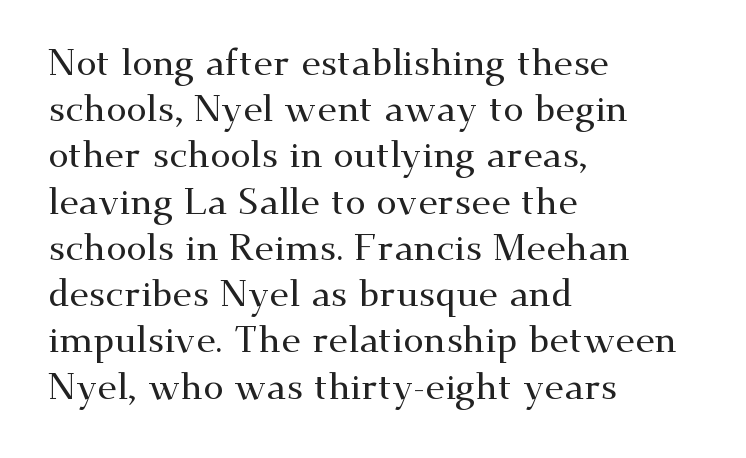
{"serif": "yes", "italic": "no", "width": "wide", "stroke_contrast": "medium", "x_height": "small", "monospaced": "no", "underline": "no", "align": "left", "line_spacing": "normal", "line_spacing_ratio": 1.25, "letter_spacing": "normal", "letter_spacing_em": 0.0, "glyph_px": 37}
